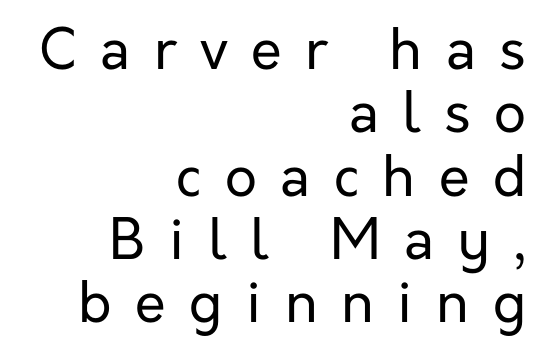
The letters stand upright; this is a roman face. Each letter's strokes conclude bluntly, with no projecting serifs. The space directly below the letters is spotless. The compositor pushed each line to the right boundary. Rows of type sit shoulder to shoulder in the vertical direction.
